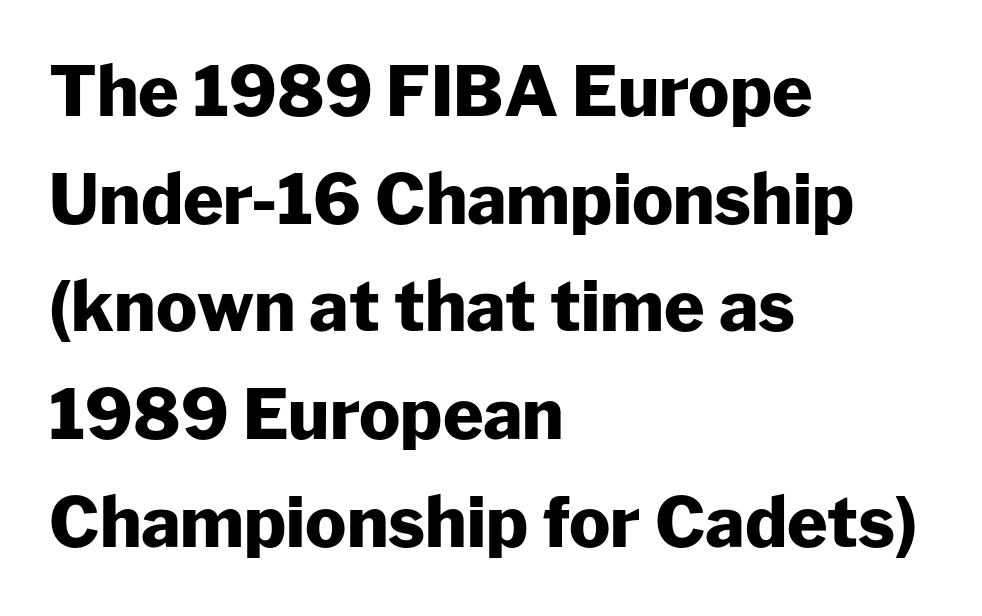
The image shows 69 px heavy sans-serif type, upright; set left-aligned, normal line spacing (1.56x), normal letter spacing, not underlined; low stroke contrast and a medium x-height.
